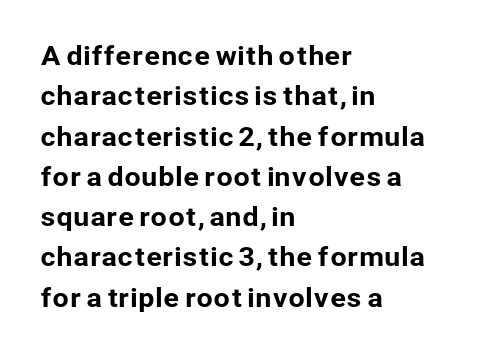
Q: Is the text italic (slanted)? A: No, it is upright.
Q: Is the text underlined? A: No.
Q: How is the paragraph aligned? A: Left-aligned.
Q: Is the spacing between letters normal or unusually wide? A: Normal.
Q: Is the spacing between lines tight, normal or loose? A: Normal.
